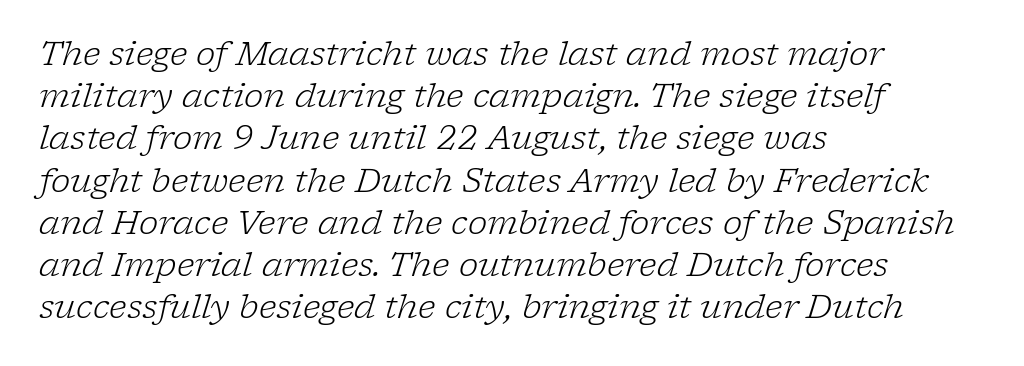
Q: Is the text bold? A: No.
Q: Is the text italic (slanted)? A: Yes, it leans right by about 17 degrees.
Q: Is the typeface a serif or a sans-serif typeface? A: Serif.
Q: Is the text underlined? A: No.
Q: How is the paragraph aligned? A: Left-aligned.
Q: Is the spacing between letters normal or unusually wide? A: Normal.
Q: Is the spacing between lines tight, normal or loose? A: Normal.
Q: Width (condensed, normal, or wide)? A: Normal.
Q: Stroke contrast? A: Low.
Q: x-height? A: Medium.
Q: Monospaced? A: No.
